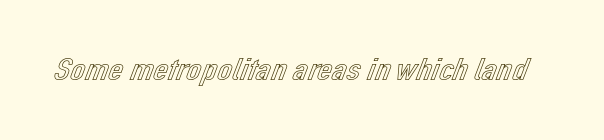
The image shows 33 px text type; set normal letter spacing, not underlined; a medium x-height.
